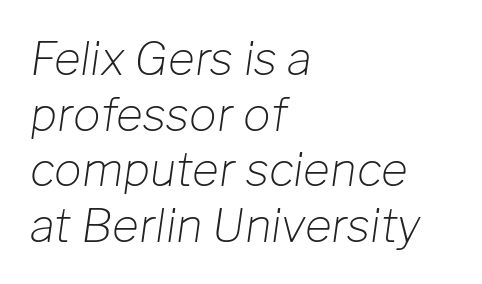
The image shows 46 px light type, italic (leaning right); set left-aligned, line spacing 1.21x, normal letter spacing, not underlined; low stroke contrast and a medium x-height.
